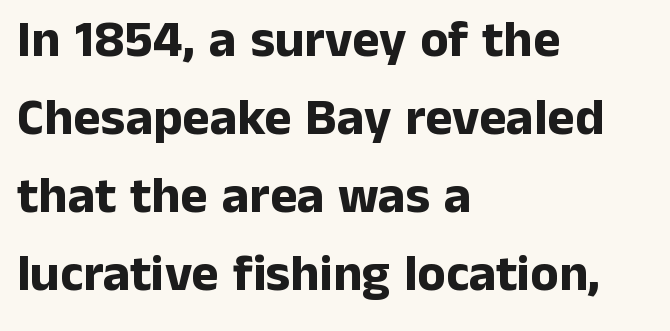
Clear beneath every line of the passage. These lines are composed in type without serifs. In terms of posture, this sample is upright. Set as a true bold cut, around the 700 mark.
